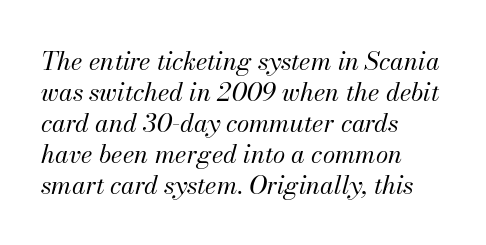
{"italic": "yes", "lean": "right", "slant_degrees": 13, "bold": "no", "underline": "no", "align": "left", "line_spacing_ratio": 1.24, "letter_spacing": "normal", "letter_spacing_em": 0.0, "glyph_px": 25}
